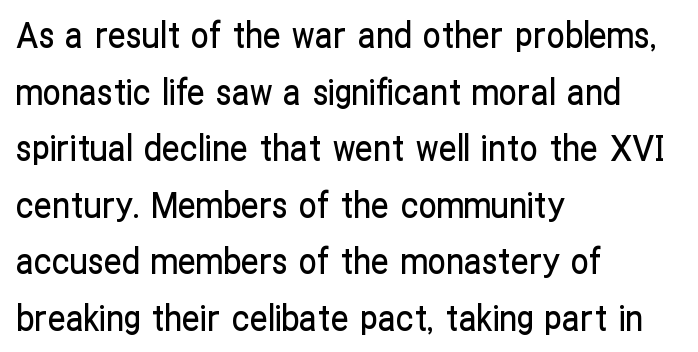
{"serif": "no", "italic": "no", "width": "condensed", "stroke_contrast": "low", "x_height": "medium", "monospaced": "no", "underline": "no", "align": "left", "line_spacing": "normal", "line_spacing_ratio": 1.57, "letter_spacing": "normal", "letter_spacing_em": 0.0, "glyph_px": 36}
